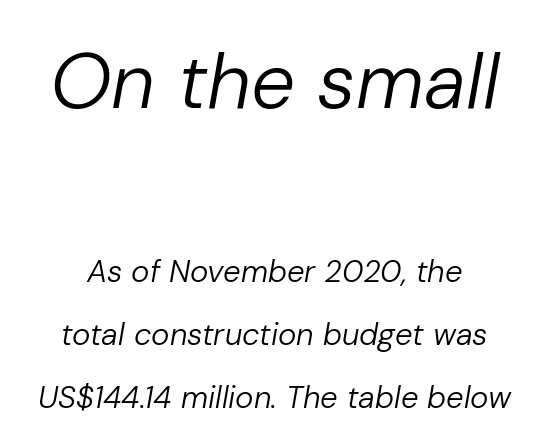
The face used here is rendered with its standard letterfit. A student would notice the top passage is typeset larger than what follows. Stems here are at most as thick as an everyday book face. Quick note: underline off. The vertical gap from one line to the next is large.
